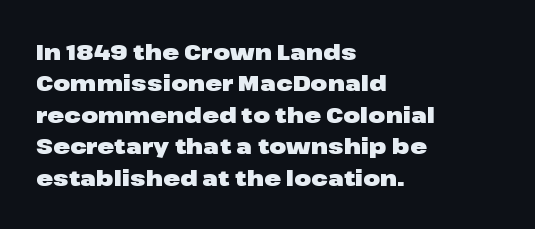
The vertical gap from one line to the next is medium. Bold? Absolutely — the strokes are thick and heavy. Plain, unruled lines of type. The ragged edge is on the right, which tells us the setting is flush left.
